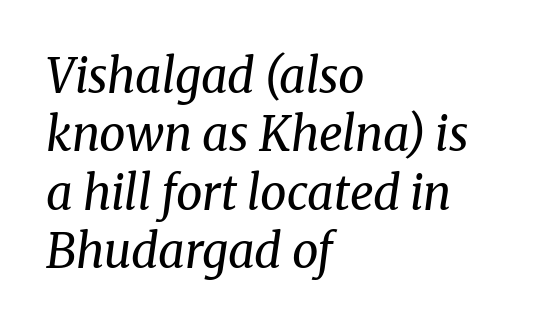
{"serif": "yes", "italic": "yes", "lean": "right", "slant_degrees": 8, "bold": "no", "weight": "regular", "width": "normal", "stroke_contrast": "medium", "x_height": "medium", "monospaced": "no", "underline": "no", "align": "left", "line_spacing_ratio": 1.24, "letter_spacing": "normal", "letter_spacing_em": 0.0, "glyph_px": 47}
